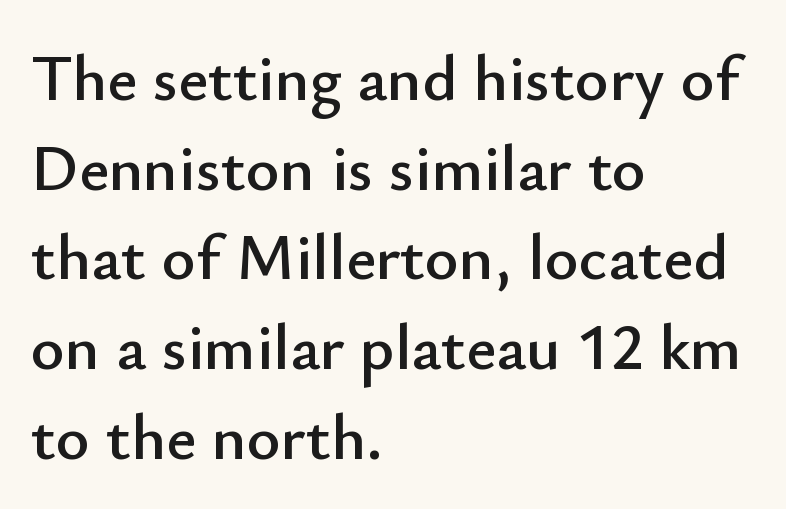
Evenly set lines give the paragraph a standard silhouette. The area under the type is left untouched. The glyphs in this specimen are sans serif. Spacing verdict: proportional, widths tailored to each character. These lines stack with their left ends in a neat column. The rendering keeps characters at their native spacing.
